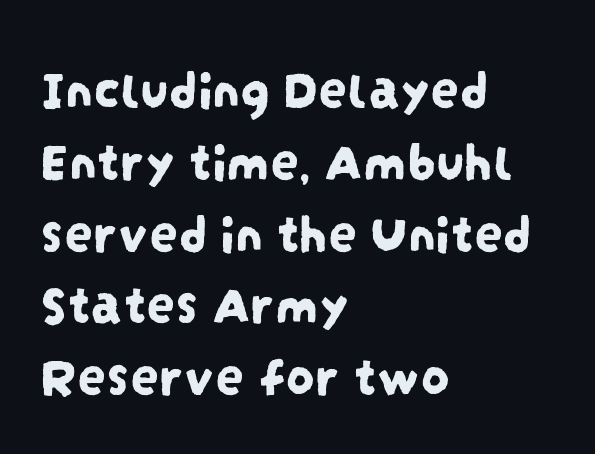
The gaps between neighbouring characters are ordinary and unremarkable. Note the varied advance widths — an 'i' is clearly narrower than an 'm'. The paragraph has a hard left edge and a soft right edge. Regarding serifs, this sample does without them. Anything drawn beneath the words? Only blank space. If you measured baseline to baseline, you'd find a middling distance.
